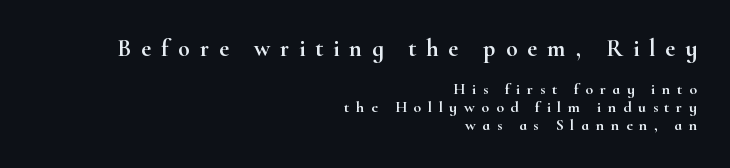
Is the block centered? No — it sits flush against the right margin. This sample uses expanded letter spacing, leaving extra air between glyphs. Which chunk is bigger? The first one — the top block dwarfs the bottom. How would I describe the line gaps? Narrow and economical.
